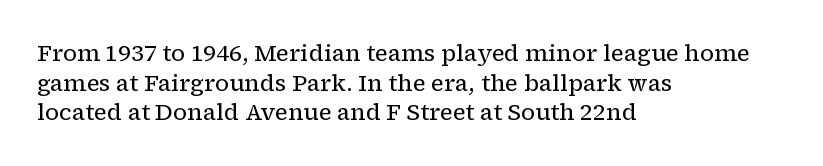
The image shows 23 px text type, upright; set left-aligned, normal line spacing (1.29x), normal letter spacing, not underlined.
